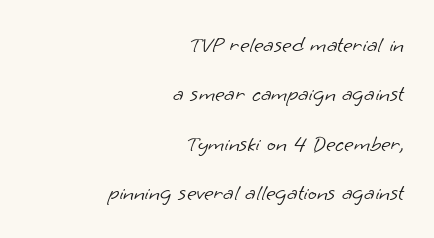
A quiet, ordinary-to-light weight characterises the typeface. Where is the straight margin? On the right. Does the leading feel generous? Absolutely, it's lavish. Between one letter and the next there's only the usual sliver of space. Nobody drew a line under any word here.
